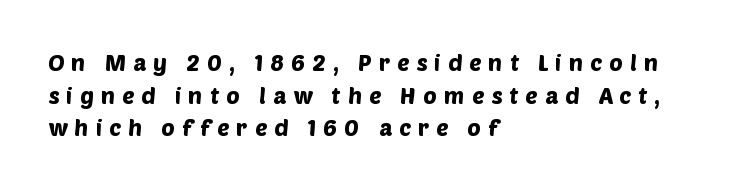
Q: Is the text underlined? A: No.
Q: How is the paragraph aligned? A: Left-aligned.
Q: Is the spacing between letters normal or unusually wide? A: Unusually wide.
Q: Is the spacing between lines tight, normal or loose? A: Normal.
